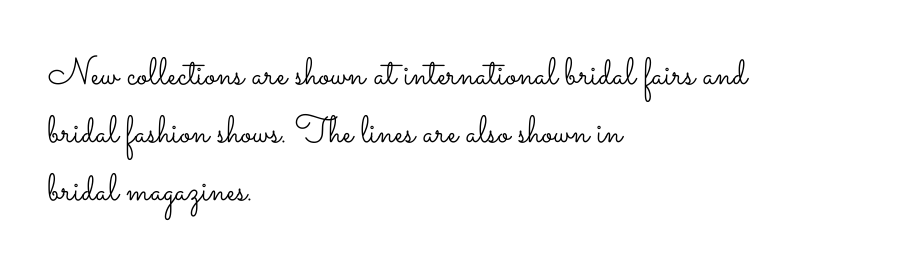
{"bold": "no", "weight": "light", "width": "wide", "stroke_contrast": "low", "x_height": "small", "monospaced": "no", "underline": "no", "align": "left", "line_spacing": "normal", "line_spacing_ratio": 1.53, "letter_spacing": "normal", "letter_spacing_em": 0.0, "glyph_px": 38}
